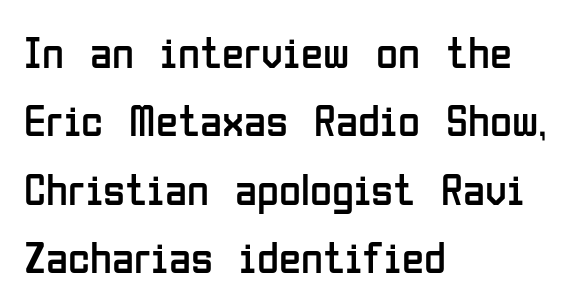
{"serif": "no", "italic": "no", "bold": "no", "weight": "regular", "width": "condensed", "stroke_contrast": "low", "x_height": "medium", "monospaced": "no", "underline": "no", "align": "left", "line_spacing": "normal", "line_spacing_ratio": 1.52, "letter_spacing": "normal", "letter_spacing_em": 0.0, "glyph_px": 45}
